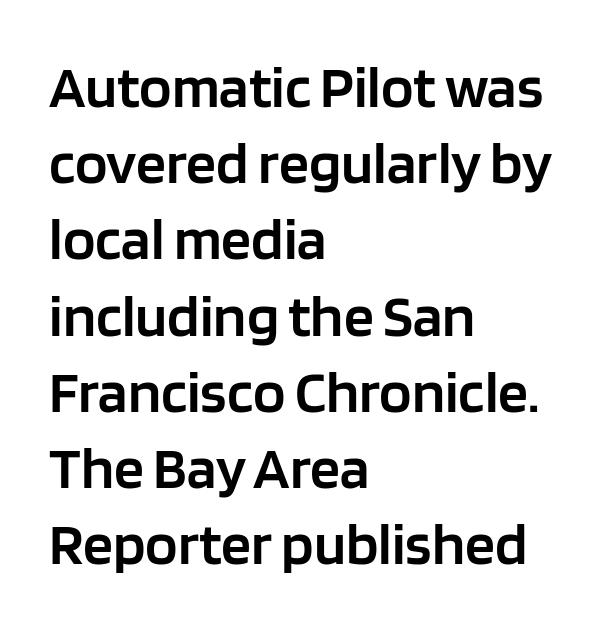
The typography opts for an upright posture over an oblique one. Weight check: semibold — heavier than regular, not quite bold. Regarding leading, the lines here are spaced in the standard way. What stands out about the letter spacing? Nothing — it is the standard amount.
